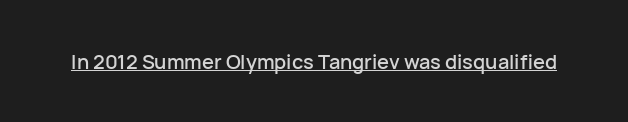
The letters stand upright; this is a roman face. Tracking here is standard; glyphs follow each other at the usual distance. Descenders here cross a horizontal rule under the line.
